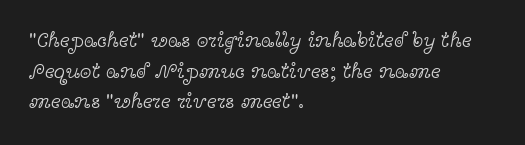
The image shows 21 px text type; set left-aligned, normal line spacing (1.46x), normal letter spacing, not underlined.
